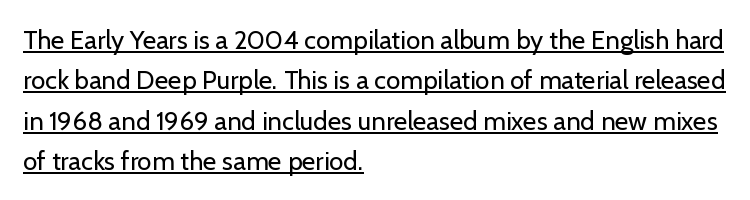
Q: Is the text bold? A: No.
Q: Is the text italic (slanted)? A: No, it is upright.
Q: Is the text underlined? A: Yes.
Q: How is the paragraph aligned? A: Left-aligned.
Q: Is the spacing between letters normal or unusually wide? A: Normal.
Q: Is the spacing between lines tight, normal or loose? A: Normal.
